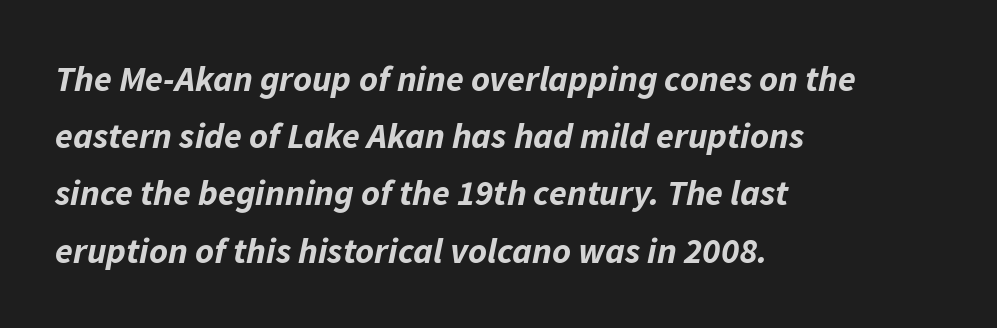
{"italic": "yes", "lean": "right", "slant_degrees": 11, "bold": "yes", "weight": "bold", "width": "normal", "stroke_contrast": "low", "x_height": "medium", "monospaced": "no", "underline": "no", "align": "left", "line_spacing": "normal", "line_spacing_ratio": 1.59, "letter_spacing": "normal", "letter_spacing_em": 0.0, "glyph_px": 36}
